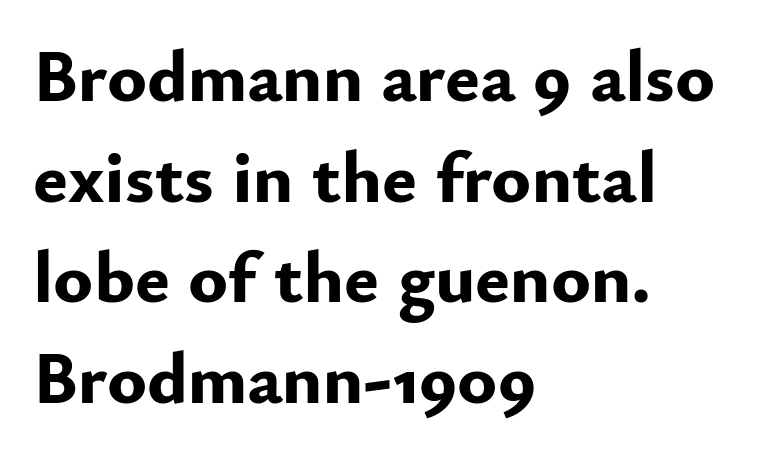
Just letters on the line, the space beneath them empty. Is the block centered? No — it sits flush against the left margin. Looks like regular typesetting: each glyph gets only the width it needs. Does the weight exceed regular? Yes, all the way to bold. A roman cut, with each character standing at attention.
